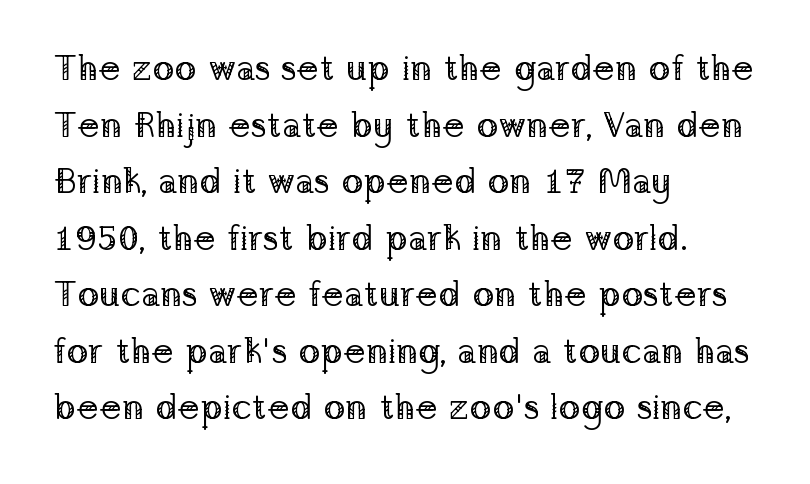
{"serif": "yes", "italic": "no", "bold": "no", "weight": "regular", "width": "normal", "stroke_contrast": "low", "x_height": "medium", "monospaced": "no", "underline": "no", "align": "left", "line_spacing": "normal", "line_spacing_ratio": 1.57, "letter_spacing": "normal", "letter_spacing_em": 0.0, "glyph_px": 36}
